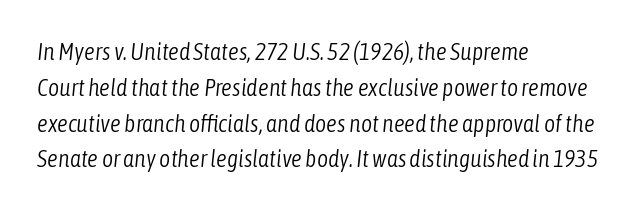
Q: Is the text bold? A: No.
Q: Is the text italic (slanted)? A: Yes, it leans right by about 6 degrees.
Q: Is the text underlined? A: No.
Q: How is the paragraph aligned? A: Left-aligned.
Q: Is the spacing between letters normal or unusually wide? A: Normal.
Q: Is the spacing between lines tight, normal or loose? A: Normal.
